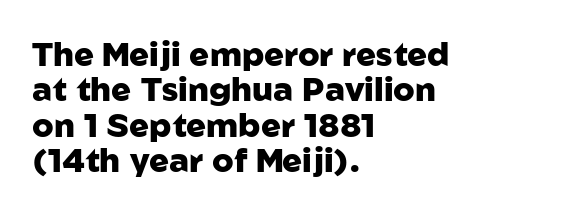
The image shows 33 px heavy sans-serif type, upright; set left-aligned, tight line spacing (1.07x), normal letter spacing, not underlined; low stroke contrast and a medium x-height.
